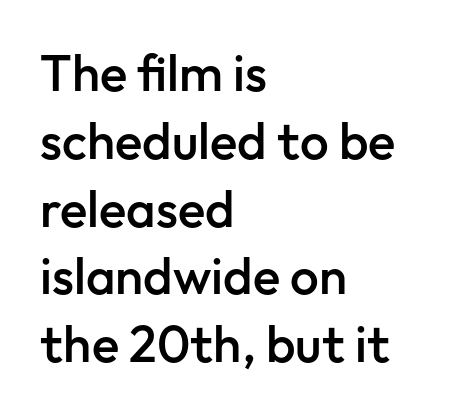
The image shows 51 px semibold sans-serif type, upright; set left-aligned, normal line spacing (1.33x), normal letter spacing, not underlined; low stroke contrast and a medium x-height.
